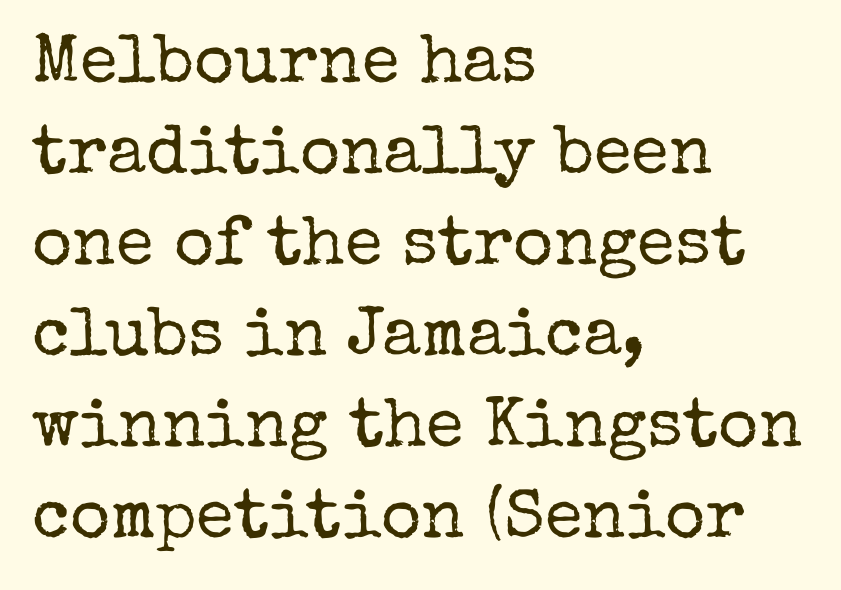
The image shows 69 px regular-weight serif type, upright; set left-aligned, normal line spacing (1.32x), normal letter spacing, not underlined; low stroke contrast and a medium x-height.
